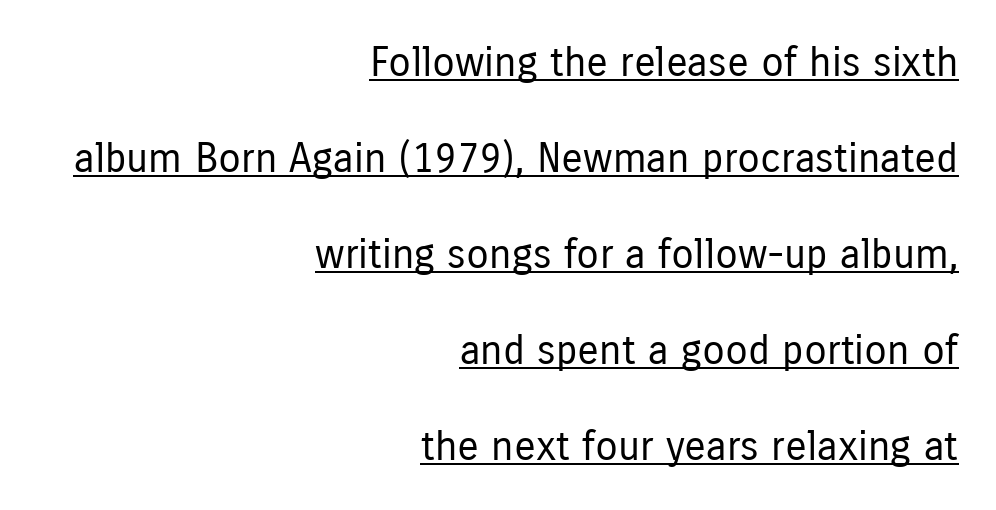
{"serif": "no", "italic": "no", "bold": "no", "weight": "regular", "width": "condensed", "stroke_contrast": "low", "x_height": "medium", "monospaced": "no", "underline": "yes", "align": "right", "line_spacing": "loose", "line_spacing_ratio": 2.34, "letter_spacing": "normal", "letter_spacing_em": 0.0, "glyph_px": 41}
